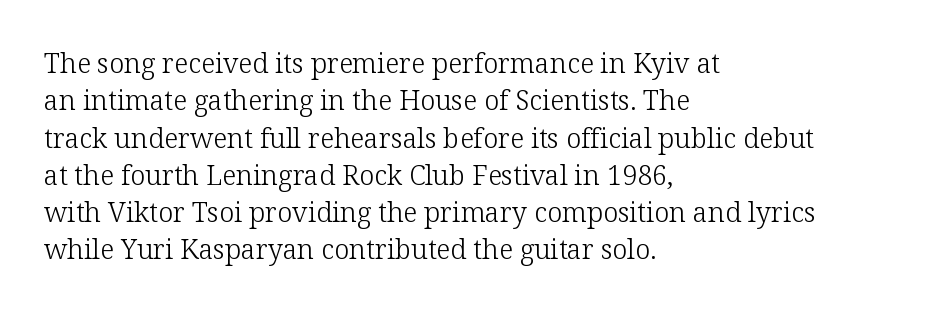
Q: Is the text bold? A: No.
Q: Is the text italic (slanted)? A: No, it is upright.
Q: Is the text underlined? A: No.
Q: How is the paragraph aligned? A: Left-aligned.
Q: Is the spacing between letters normal or unusually wide? A: Normal.
Q: Is the spacing between lines tight, normal or loose? A: Normal.
